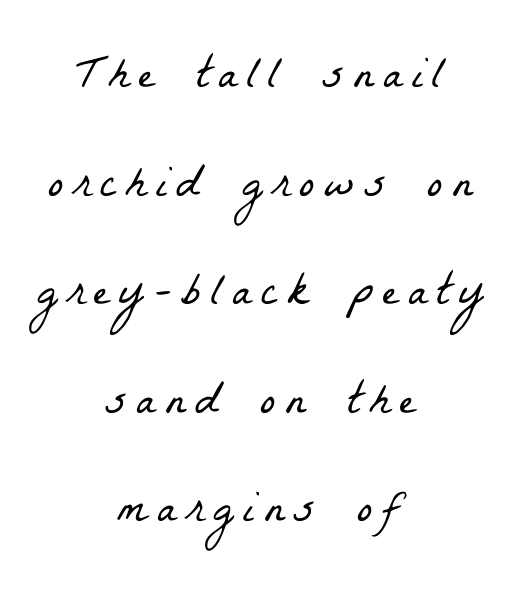
Varying glyph widths throughout — classic text-font behaviour. The area under the type is left untouched. The line-height multiplier appears high, well above default. These lines are composed in type with serifs. Visually the block forms a symmetrical silhouette, jagged on both flanks.
